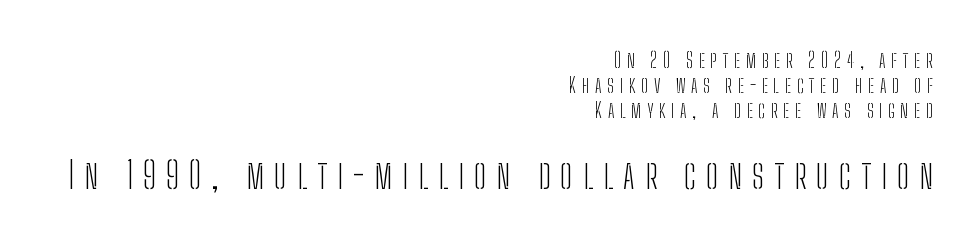
The image shows 37 px light, condensed sans-serif type, upright; set right-aligned, line spacing 1.2x, unusually wide letter spacing (+0.27 em), not underlined; the second (bottom) block is 1.76x larger; low stroke contrast and a medium x-height.
